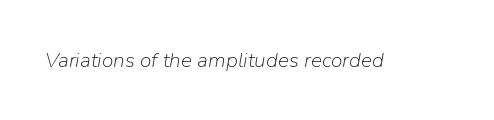
The image shows 21 px text type, italic (leaning right); set normal letter spacing, not underlined.
